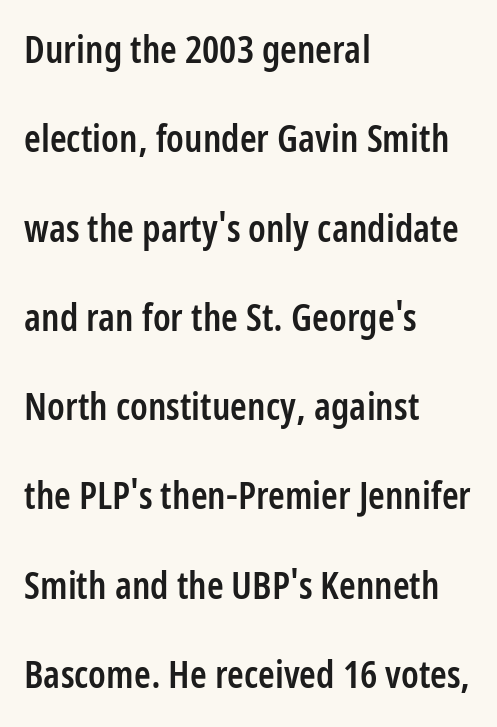
The face used here is proportionally spaced, like ordinary book or web type. These lines were composed using upright roman letters. Caption: semibold face, moderately heavy strokes. Each new line begins a long way beneath the previous one. The string is rendered with underlining switched off. Nothing sits at the stroke ends, so this counts as sans-serif.
